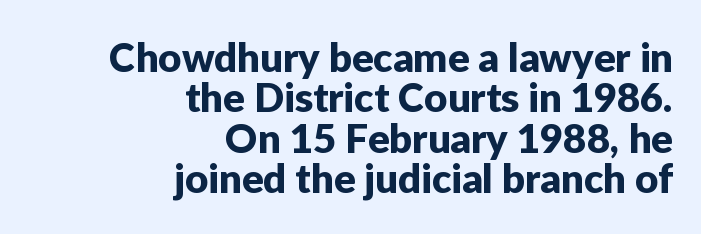
Inter-character spacing is left at the font's built-in metrics. Varying glyph widths throughout — classic text-font behaviour. The passage shown is not underscored anywhere. Interline gaps are noticeably narrow in this sample. Does the lettering tilt? It doesn't — this is upright.
